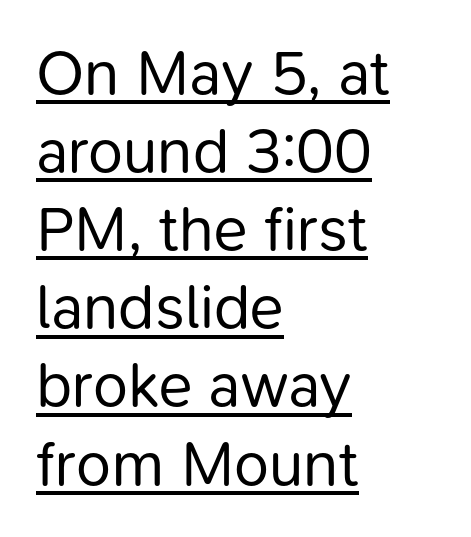
The rendering shows plain stroke endings on the letterforms — a sans-serif design. The typesetter chose a ragged-right arrangement here. Do the characters align in a grid? No, the font is proportional. Is there any slant? The stems are plumb.
